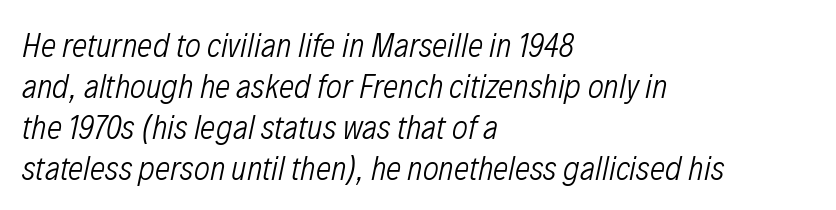
Q: Is the text bold? A: No.
Q: Is the text italic (slanted)? A: Yes, it leans right by about 12 degrees.
Q: Is the text underlined? A: No.
Q: How is the paragraph aligned? A: Left-aligned.
Q: Is the spacing between letters normal or unusually wide? A: Normal.
Q: Width (condensed, normal, or wide)? A: Condensed.
Q: Stroke contrast? A: Low.
Q: x-height? A: Medium.
Q: Monospaced? A: No.
